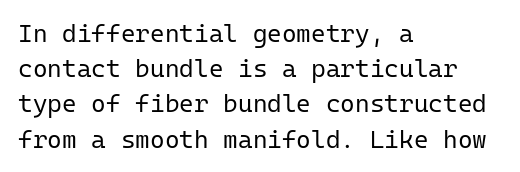
Weight: not bold — regular or lighter. Summary of vertical rhythm: regular, with standard interline spacing. Italic? Not at all — the glyphs are vertical. Words appear dense and cohesive because spacing is normal. Glance below the letters and you will spot only blank space.
